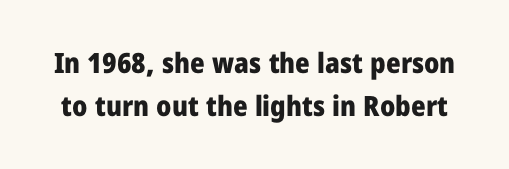
Q: Is the text bold? A: Yes.
Q: Is the text italic (slanted)? A: No, it is upright.
Q: Is the typeface a serif or a sans-serif typeface? A: Sans-serif.
Q: Is the text underlined? A: No.
Q: Is the spacing between letters normal or unusually wide? A: Normal.
Q: Is the spacing between lines tight, normal or loose? A: Normal.
Q: Width (condensed, normal, or wide)? A: Normal.
Q: Stroke contrast? A: Low.
Q: x-height? A: Medium.
Q: Monospaced? A: No.
